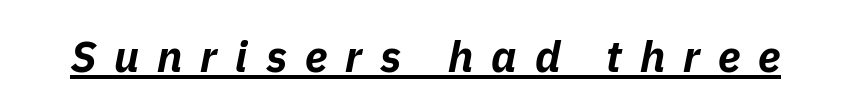
The image shows 43 px bold type, italic (leaning right); set unusually wide letter spacing (+0.42 em), underlined; low stroke contrast and a medium x-height.
